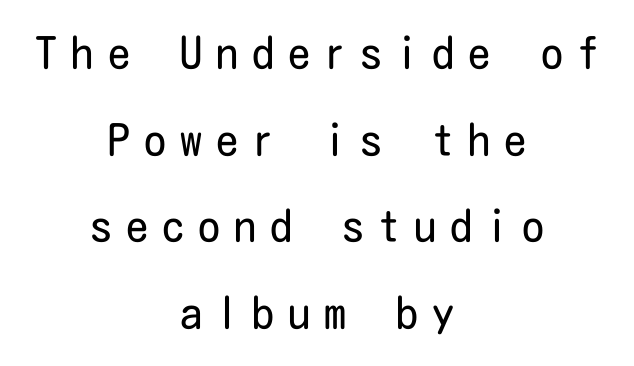
{"serif": "no", "italic": "no", "bold": "no", "weight": "regular", "width": "condensed", "stroke_contrast": "low", "x_height": "medium", "underline": "no", "align": "center", "line_spacing": "loose", "line_spacing_ratio": 1.97, "letter_spacing": "wide", "letter_spacing_em": 0.32, "glyph_px": 44}
